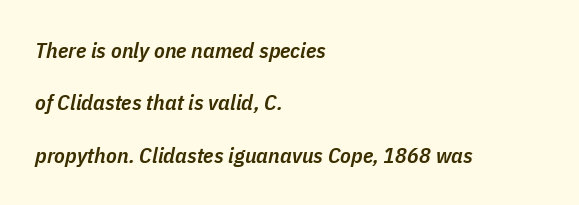
Q: Is the text bold? A: Semi-bold.
Q: Is the text italic (slanted)? A: Yes, it leans right by about 11 degrees.
Q: Is the text underlined? A: No.
Q: How is the paragraph aligned? A: Left-aligned.
Q: Is the spacing between letters normal or unusually wide? A: Normal.
Q: Is the spacing between lines tight, normal or loose? A: Loose.
